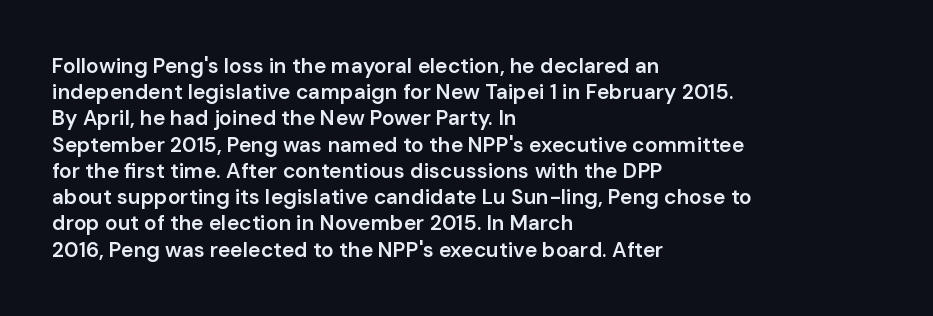
Just letters on the line, the space beneath them empty. Evenly set lines give the paragraph a standard silhouette. Compared with a centered layout, this one pins lines to the left instead. Letter spacing: default.
